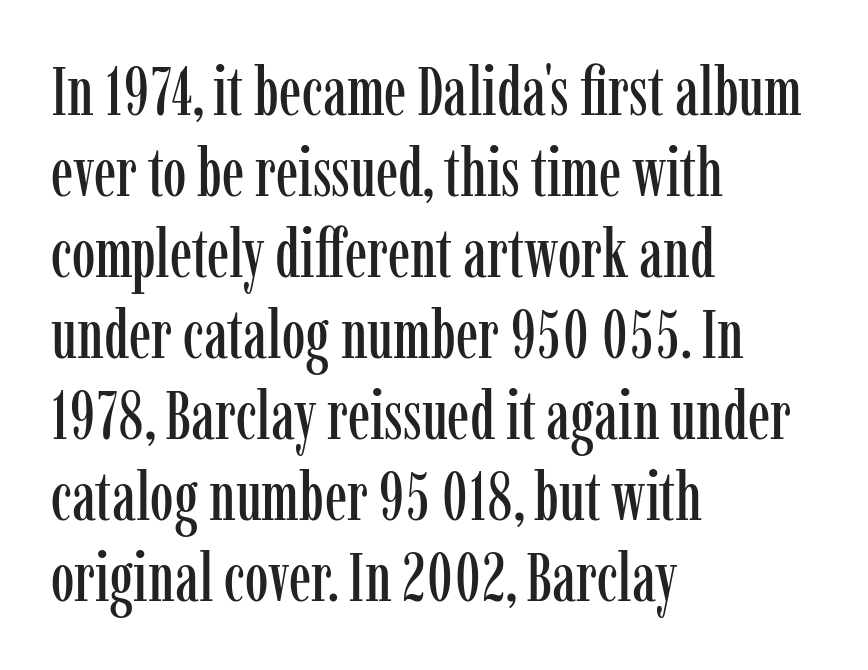
Here the designer chose a conventional face with non-uniform glyph widths. The characters display serif detailing at their extremities. Short note: letters normally spaced. The lettering stays uniformly vertical, giving the passage a roman look. Reading down the block, your eye returns to a fixed left position each line. The zone under the glyphs is completely vacant.
